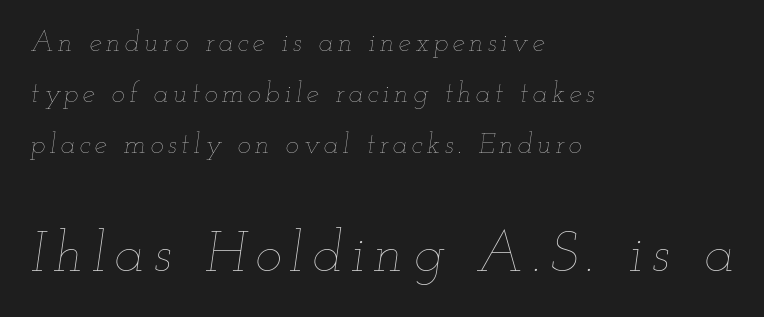
{"italic": "yes", "lean": "right", "slant_degrees": 12, "bold": "no", "weight": "thin", "width": "wide", "stroke_contrast": "low", "x_height": "small", "monospaced": "no", "underline": "no", "align": "left", "line_spacing_ratio": 1.82, "larger_block": "second", "size_ratio": 2.04, "glyph_px": 57}
